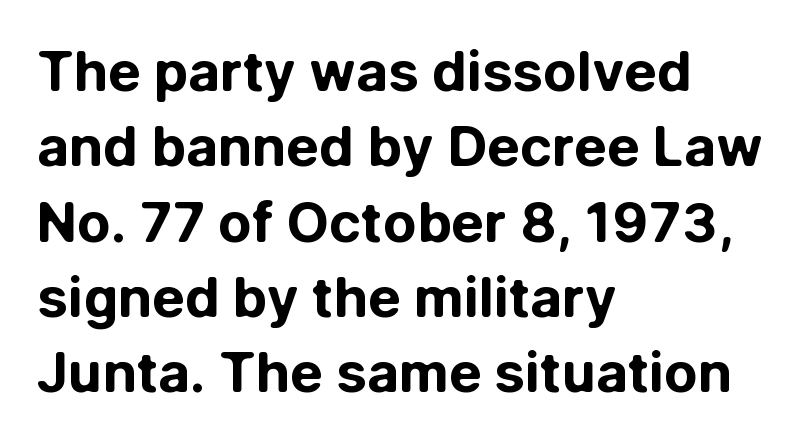
The image shows 55 px bold sans-serif type, upright; set left-aligned, normal line spacing (1.37x), normal letter spacing, not underlined; low stroke contrast and a medium x-height.
